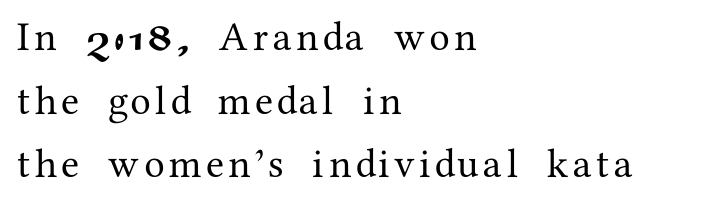
{"serif": "yes", "italic": "no", "width": "normal", "stroke_contrast": "medium", "x_height": "medium", "monospaced": "no", "underline": "no", "align": "left", "line_spacing": "normal", "line_spacing_ratio": 1.55, "glyph_px": 41}
